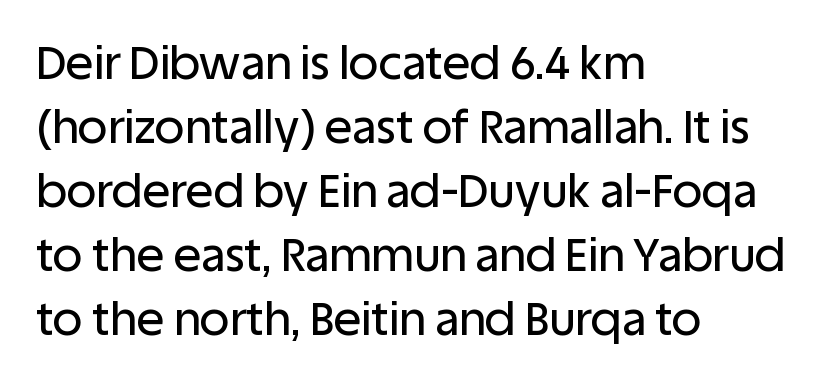
The image shows 46 px sans-serif type, upright; set left-aligned, normal line spacing (1.39x), normal letter spacing, not underlined; low stroke contrast and a large x-height.
